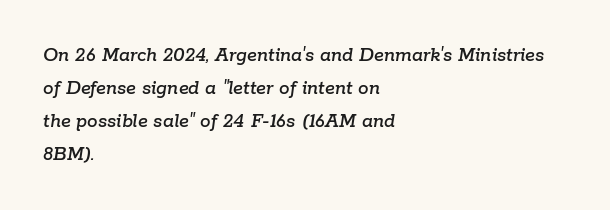
{"italic": "yes", "lean": "right", "slant_degrees": 9, "underline": "no", "align": "left", "line_spacing": "normal", "line_spacing_ratio": 1.57, "letter_spacing": "normal", "letter_spacing_em": 0.0, "glyph_px": 21}
